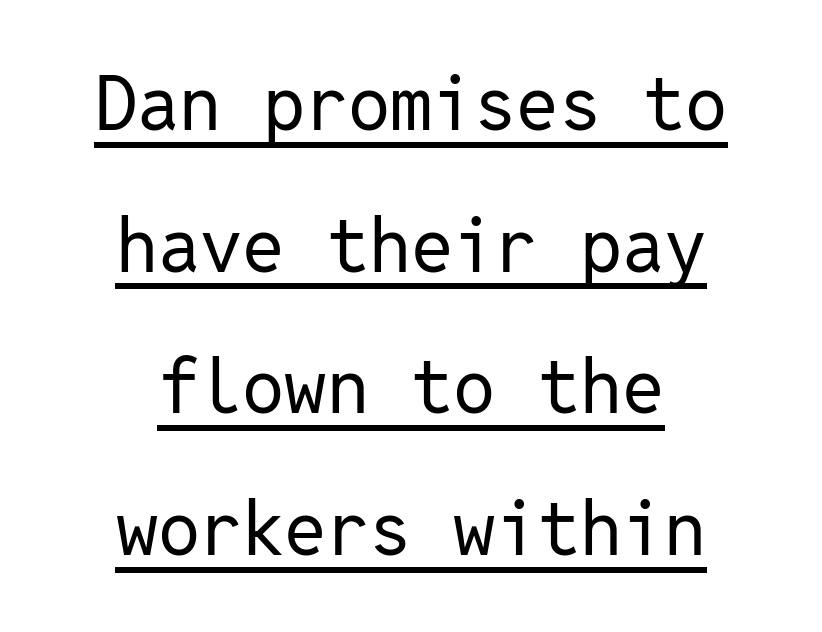
These lines are rendered in a fixed-pitch font. Honestly, the underline is the first thing you notice here. Students, note that the glyphs here touch the page at normal intervals. No chunkiness to these letters — they're not bold. Line starts and ends both wander, symmetrically.
